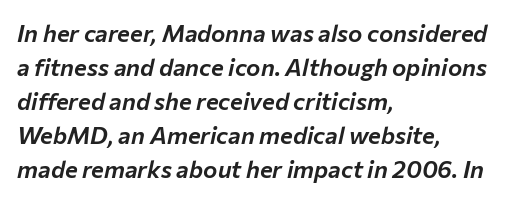
{"italic": "yes", "lean": "right", "slant_degrees": 12, "underline": "no", "align": "left", "line_spacing": "normal", "line_spacing_ratio": 1.42, "letter_spacing": "normal", "letter_spacing_em": 0.0, "glyph_px": 24}
